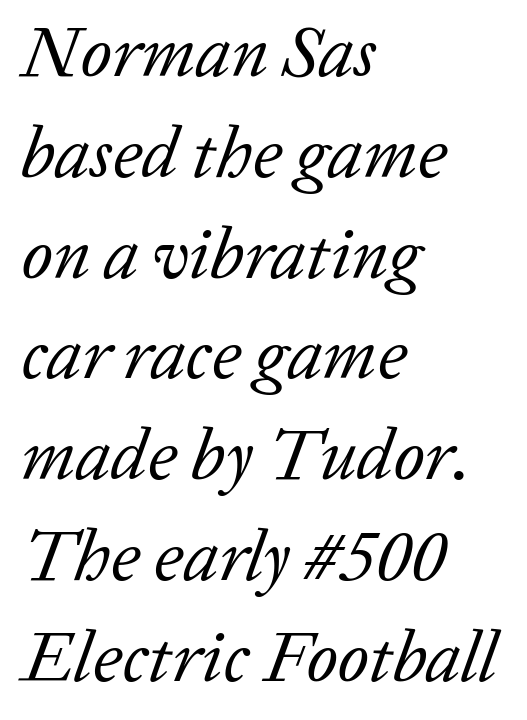
The image shows 72 px regular-weight serif type, italic (leaning right); set left-aligned, normal line spacing (1.4x), normal letter spacing, not underlined; low stroke contrast and a medium x-height.
